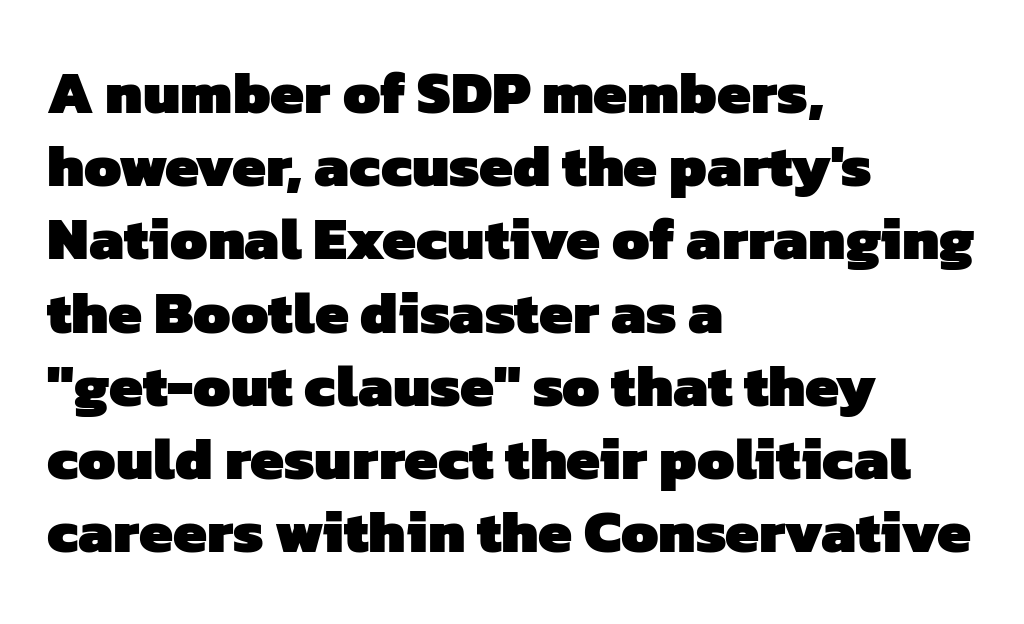
Q: Is the text bold? A: Yes.
Q: Is the typeface a serif or a sans-serif typeface? A: Sans-serif.
Q: Is the text underlined? A: No.
Q: How is the paragraph aligned? A: Left-aligned.
Q: Is the spacing between letters normal or unusually wide? A: Normal.
Q: Width (condensed, normal, or wide)? A: Normal.
Q: Stroke contrast? A: Low.
Q: x-height? A: Medium.
Q: Monospaced? A: No.
